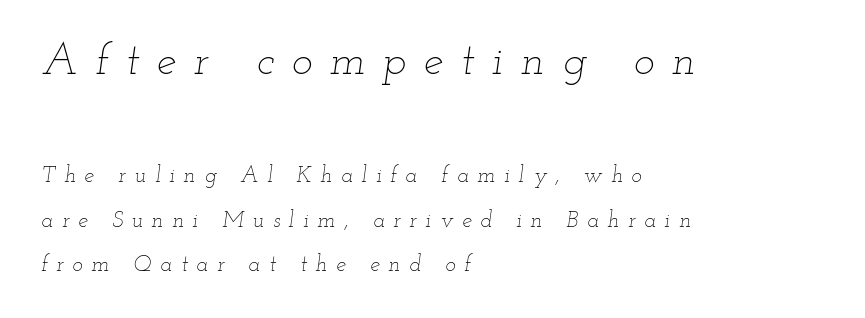
The image shows 44 px thin, wide type, italic (leaning right); set left-aligned, loose line spacing (2.02x), unusually wide letter spacing (+0.4 em), not underlined; the first (top) block is 2.0x larger; low stroke contrast and a small x-height.
